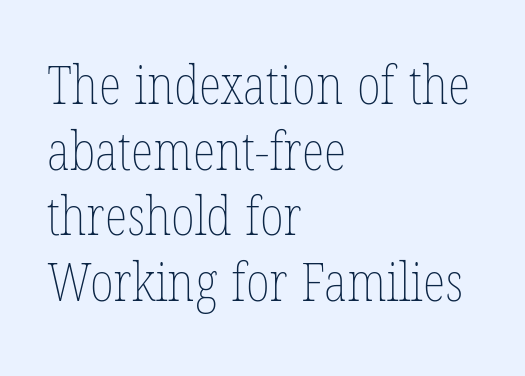
Q: Is the text bold? A: No.
Q: Is the text underlined? A: No.
Q: How is the paragraph aligned? A: Left-aligned.
Q: Is the spacing between letters normal or unusually wide? A: Normal.
Q: Width (condensed, normal, or wide)? A: Condensed.
Q: Stroke contrast? A: Low.
Q: x-height? A: Medium.
Q: Monospaced? A: No.
